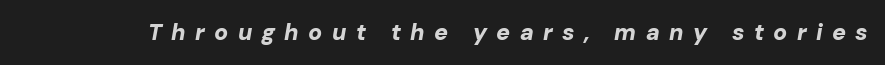
Chunky letters — that's bold for sure. Display-style spreading of the glyphs; the letterfit is very open. The baseline area is clear. Posture: slanted.
